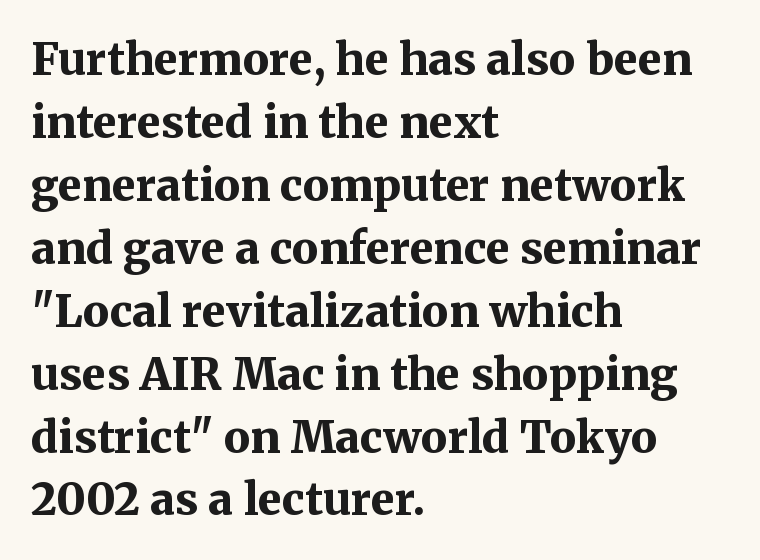
{"serif": "yes", "italic": "no", "bold": "yes", "weight": "bold", "width": "normal", "stroke_contrast": "medium", "x_height": "medium", "monospaced": "no", "underline": "no", "align": "left", "line_spacing": "normal", "line_spacing_ratio": 1.43, "letter_spacing": "normal", "letter_spacing_em": 0.0, "glyph_px": 44}
